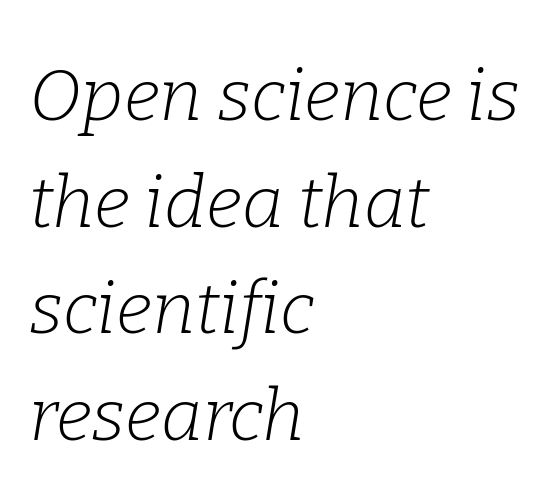
{"serif": "yes", "italic": "yes", "lean": "right", "slant_degrees": 9, "bold": "no", "weight": "light", "width": "normal", "stroke_contrast": "low", "x_height": "medium", "monospaced": "no", "underline": "no", "align": "left", "line_spacing": "normal", "line_spacing_ratio": 1.48, "letter_spacing": "normal", "letter_spacing_em": 0.0, "glyph_px": 72}
